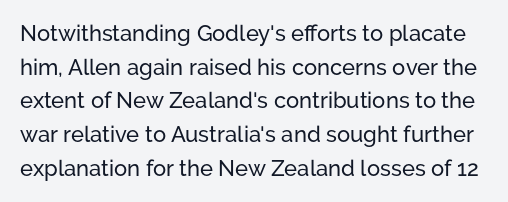
Reading down the column, the eye jumps a familiar distance to each next line. Does the lettering tilt? It doesn't — this is upright. Beneath every word, the page is bare. Observe the ordinary spacing: letters are neighbours, not strangers.
